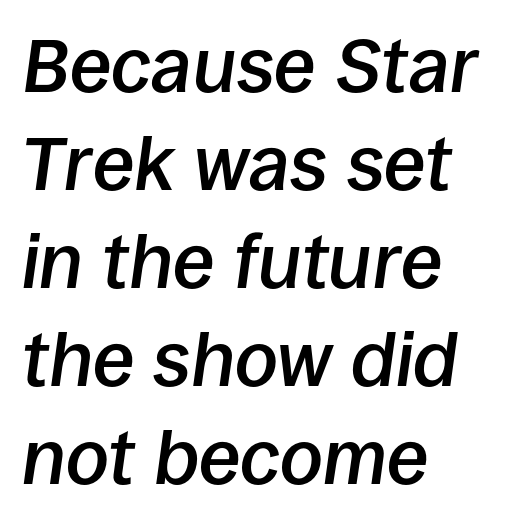
{"italic": "yes", "lean": "right", "slant_degrees": 8, "bold": "semi", "weight": "semibold", "width": "normal", "stroke_contrast": "low", "x_height": "large", "monospaced": "no", "underline": "no", "align": "left", "line_spacing": "normal", "line_spacing_ratio": 1.29, "letter_spacing": "normal", "letter_spacing_em": 0.0, "glyph_px": 76}
